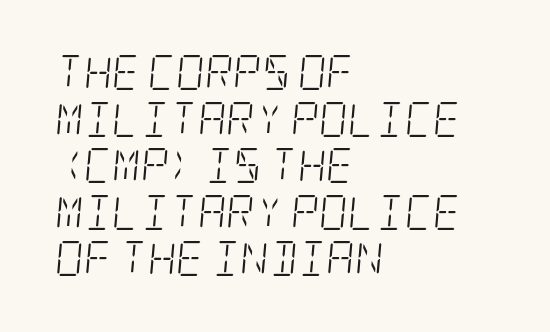
Q: Is the text bold? A: No.
Q: Is the text italic (slanted)? A: Yes, it leans right by about 5 degrees.
Q: Is the typeface a serif or a sans-serif typeface? A: Serif.
Q: Is the text underlined? A: No.
Q: How is the paragraph aligned? A: Left-aligned.
Q: Is the spacing between letters normal or unusually wide? A: Normal.
Q: Is the spacing between lines tight, normal or loose? A: Normal.
Q: Width (condensed, normal, or wide)? A: Condensed.
Q: Stroke contrast? A: Low.
Q: x-height? A: Large.
